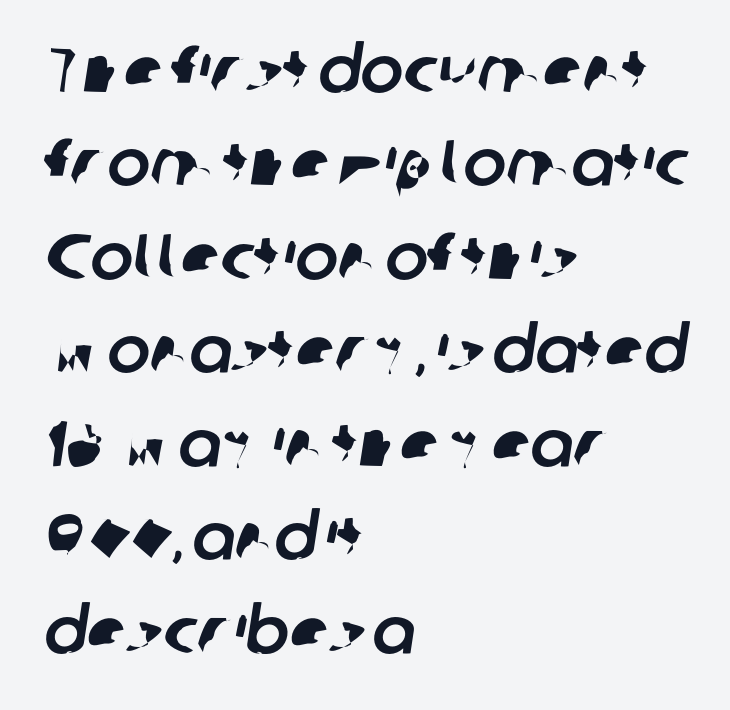
Examine the stroke ends and you'll find no serifs. The lines sit at an ordinary, default distance from one another. A typesetter would call this proportional, since set widths differ per character. Reading down the block, your eye returns to a fixed left position each line. Descender tails drop into unmarked territory. Nothing unusual about the tracking: characters are spaced as the font intends.
